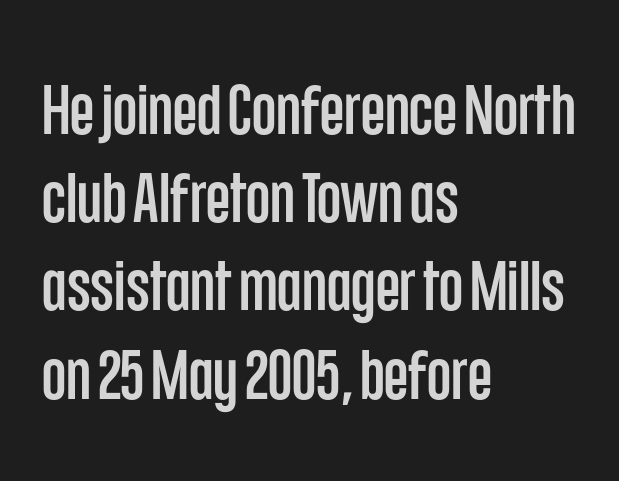
The image shows 70 px condensed sans-serif type, upright; set left-aligned, normal line spacing (1.26x), normal letter spacing, not underlined; low stroke contrast and a large x-height.
